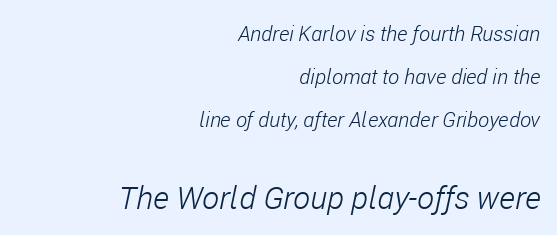
{"italic": "yes", "lean": "right", "slant_degrees": 11, "bold": "no", "weight": "light", "width": "condensed", "stroke_contrast": "low", "x_height": "medium", "monospaced": "no", "underline": "no", "align": "right", "line_spacing": "loose", "line_spacing_ratio": 2.05, "letter_spacing": "normal", "letter_spacing_em": 0.0, "larger_block": "second", "size_ratio": 1.52, "glyph_px": 32}
